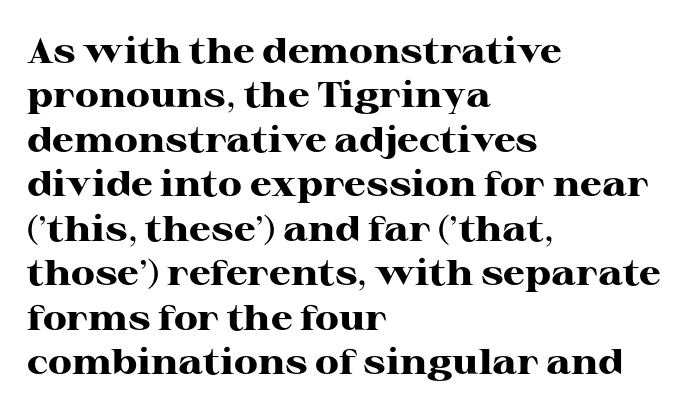
The passage shown has conventional tracking throughout. Do the characters align in a grid? No, the font is proportional. Small tapered or slab feet sit at the stroke ends, so this counts as serif. Visually the block forms a straight wall on the left and a jagged coastline on the right. Vertical spacing — default. Unmarked baselines from the first word to the last.
